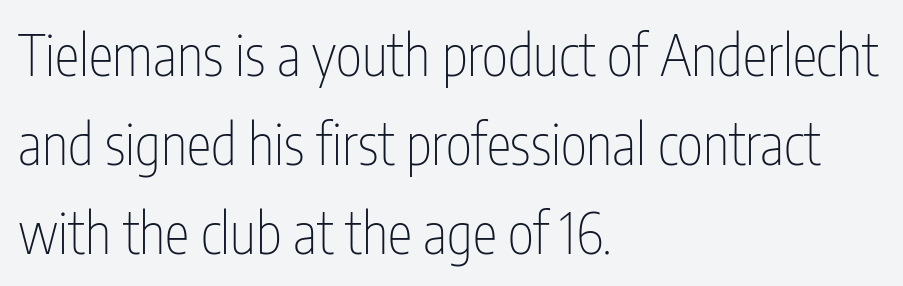
{"serif": "no", "italic": "no", "bold": "no", "weight": "thin", "width": "condensed", "stroke_contrast": "low", "x_height": "medium", "monospaced": "no", "underline": "no", "align": "left", "line_spacing": "normal", "line_spacing_ratio": 1.59, "letter_spacing": "normal", "letter_spacing_em": 0.0, "glyph_px": 56}
